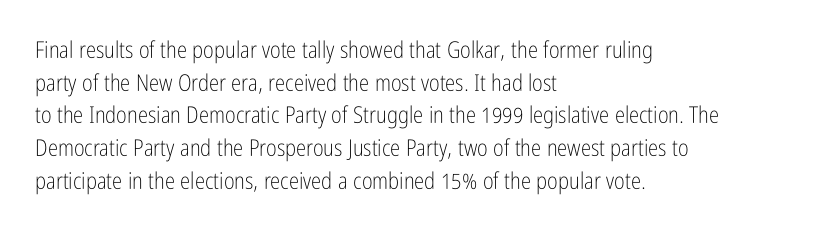
The image shows 23 px text type, upright; set left-aligned, normal line spacing (1.42x), normal letter spacing, not underlined.
